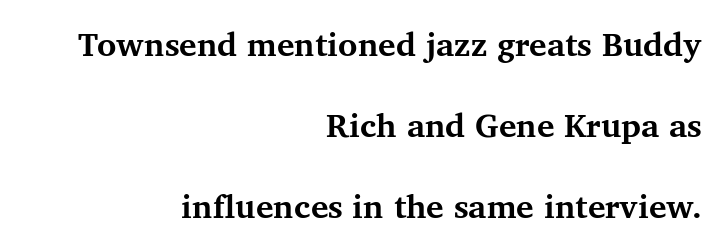
Q: Is the text bold? A: Yes.
Q: Is the text italic (slanted)? A: No, it is upright.
Q: Is the typeface a serif or a sans-serif typeface? A: Serif.
Q: Is the text underlined? A: No.
Q: How is the paragraph aligned? A: Right-aligned.
Q: Is the spacing between letters normal or unusually wide? A: Normal.
Q: Is the spacing between lines tight, normal or loose? A: Loose.
Q: Width (condensed, normal, or wide)? A: Normal.
Q: Stroke contrast? A: Medium.
Q: x-height? A: Medium.
Q: Monospaced? A: No.
